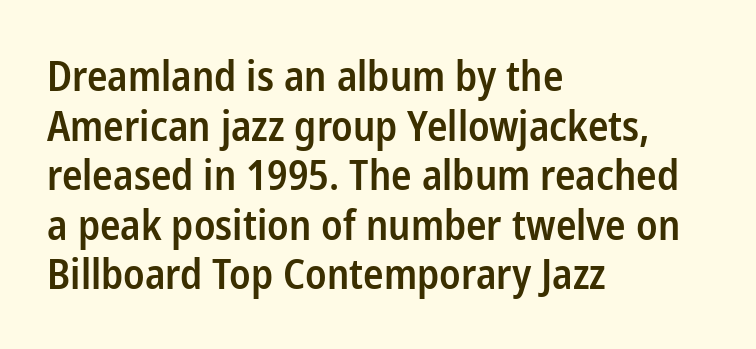
Q: Is the text bold? A: Semi-bold.
Q: Is the text italic (slanted)? A: No, it is upright.
Q: Is the typeface a serif or a sans-serif typeface? A: Sans-serif.
Q: Is the text underlined? A: No.
Q: How is the paragraph aligned? A: Left-aligned.
Q: Is the spacing between letters normal or unusually wide? A: Normal.
Q: Width (condensed, normal, or wide)? A: Condensed.
Q: Stroke contrast? A: Low.
Q: x-height? A: Medium.
Q: Monospaced? A: No.
